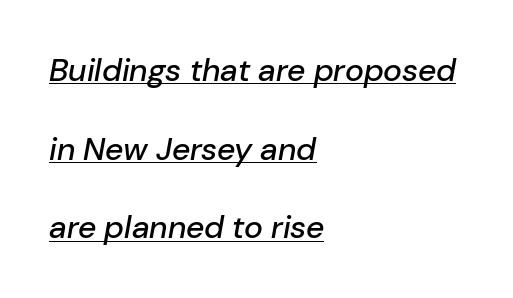
Q: Is the text italic (slanted)? A: Yes, it leans right by about 10 degrees.
Q: Is the text underlined? A: Yes.
Q: How is the paragraph aligned? A: Left-aligned.
Q: Is the spacing between letters normal or unusually wide? A: Normal.
Q: Is the spacing between lines tight, normal or loose? A: Loose.
Q: Width (condensed, normal, or wide)? A: Normal.
Q: Stroke contrast? A: Low.
Q: x-height? A: Medium.
Q: Monospaced? A: No.
